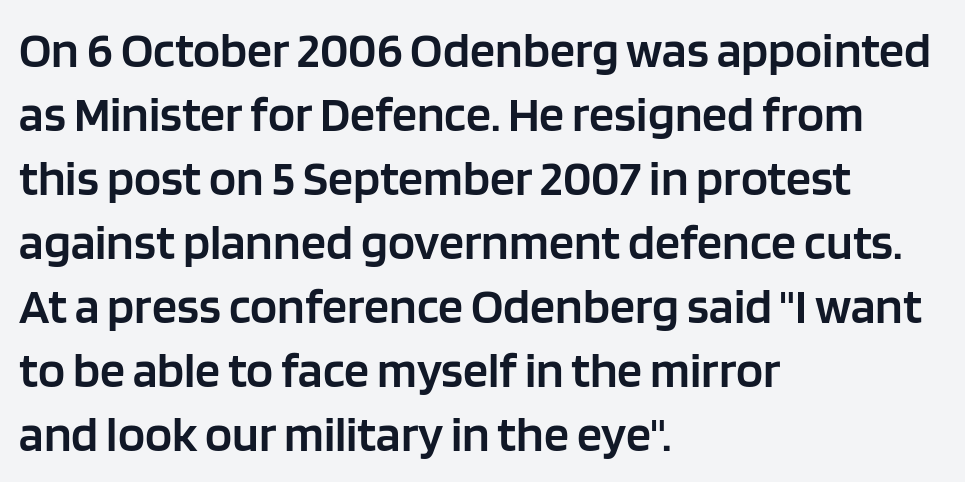
There is no visible air inserted between adjacent glyphs. A classic flush-left, rag-right setting is used for this passage. Vertical spacing — default. Lines of text with bare space underneath. The face used here is a semibold: visibly heavier than regular, lighter than bold. Is this a fixed-width face? No — the glyphs have proportional, varying widths.
